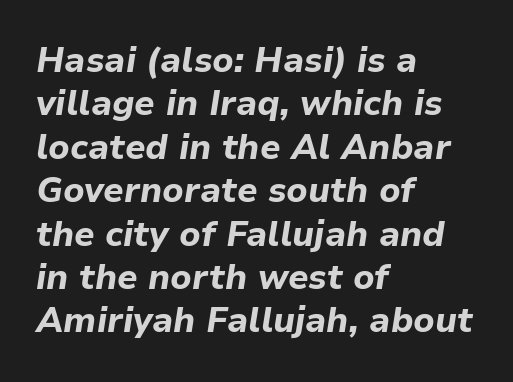
Nobody drew a line under any word here. The typesetter chose a ragged-right arrangement here. Does the lettering tilt? It does — this is italic. Is this a fixed-width face? No — the glyphs have proportional, varying widths. The type is set solid horizontally, with unmodified tracking.
